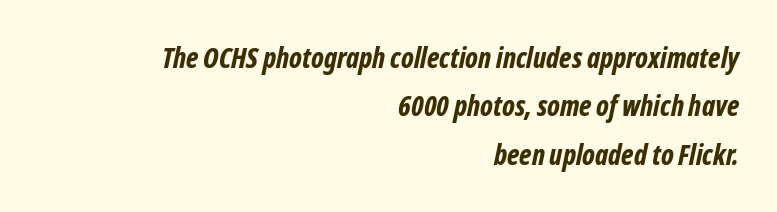
{"italic": "yes", "lean": "right", "slant_degrees": 12, "bold": "yes", "weight": "bold", "width": "condensed", "stroke_contrast": "low", "x_height": "medium", "monospaced": "no", "underline": "no", "align": "right", "line_spacing_ratio": 1.73, "letter_spacing": "normal", "letter_spacing_em": 0.0, "glyph_px": 28}
